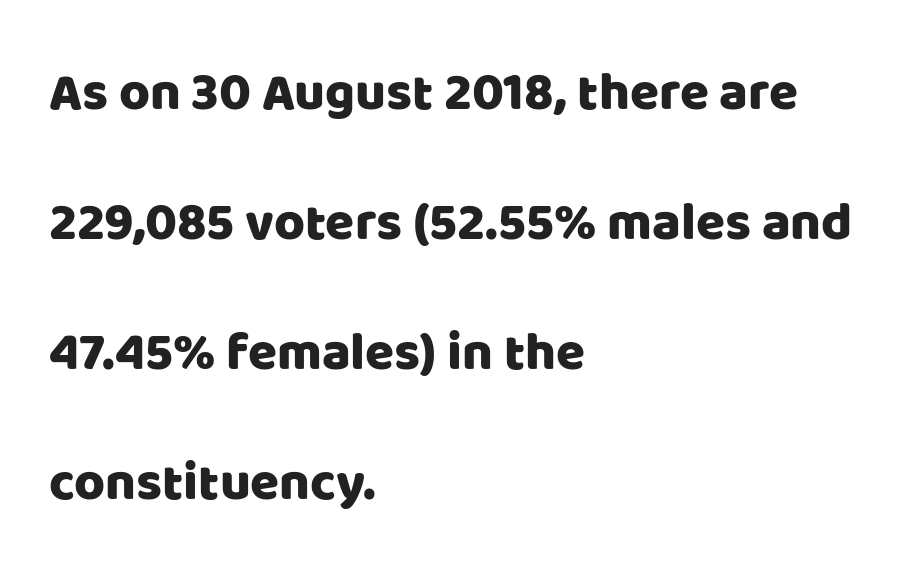
The image shows 53 px sans-serif type, upright; set left-aligned, loose line spacing (2.45x), normal letter spacing, not underlined; low stroke contrast and a large x-height.
